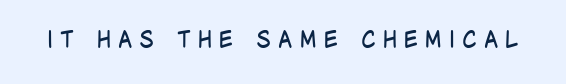
A typesetter would call this heavily tracked-out type. Bold? No — there's no thickening of the strokes. Every stem runs plumb, perpendicular to the baseline. The words here are not underlined.
